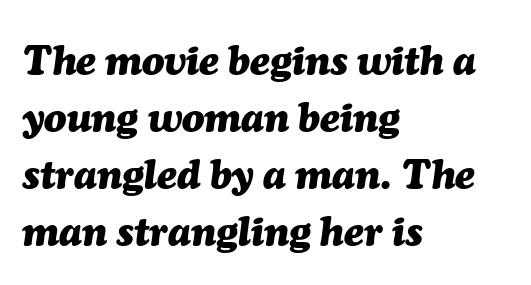
This rendering leaves character spacing at its baseline value. You could not count columns in this text — the font is proportionally spaced. Beneath every word, the page is bare. Leading matches the norm, producing a regular column.
